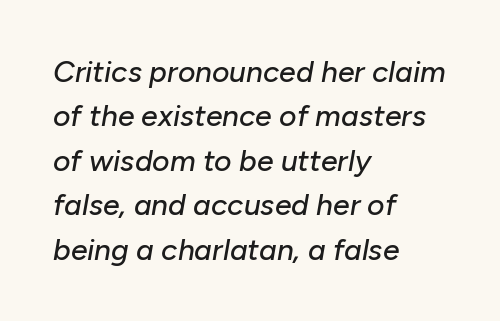
{"italic": "yes", "lean": "right", "slant_degrees": 10, "width": "normal", "stroke_contrast": "low", "x_height": "medium", "monospaced": "no", "underline": "no", "align": "left", "line_spacing": "normal", "line_spacing_ratio": 1.48, "letter_spacing": "normal", "letter_spacing_em": 0.0, "glyph_px": 30}
